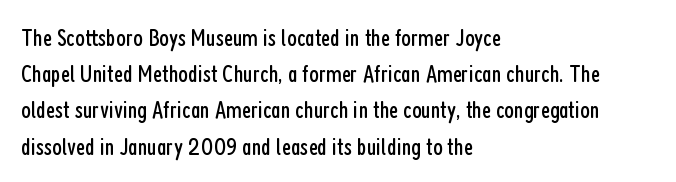
The image shows 25 px text type, upright; set left-aligned, normal line spacing (1.45x), normal letter spacing, not underlined.
